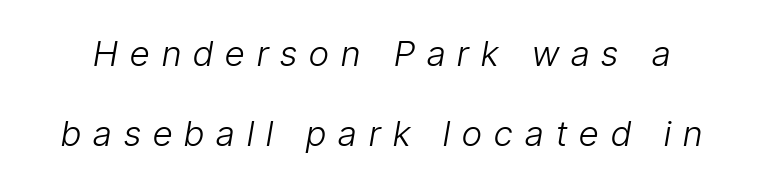
The image shows 35 px light, condensed type, italic (leaning right); set loose line spacing (2.3x), unusually wide letter spacing (+0.35 em), not underlined; low stroke contrast and a medium x-height.
